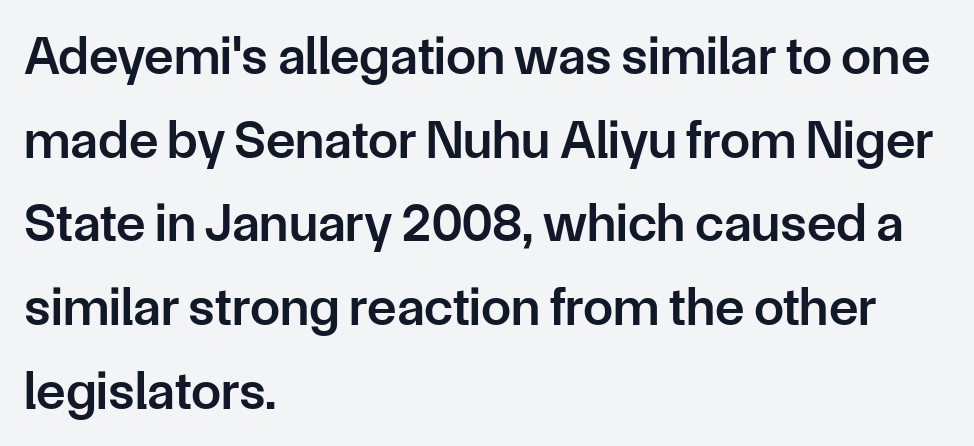
{"serif": "no", "italic": "no", "bold": "semi", "weight": "semibold", "width": "normal", "stroke_contrast": "low", "x_height": "medium", "monospaced": "no", "underline": "no", "align": "left", "line_spacing": "normal", "line_spacing_ratio": 1.55, "letter_spacing": "normal", "letter_spacing_em": 0.0, "glyph_px": 54}
